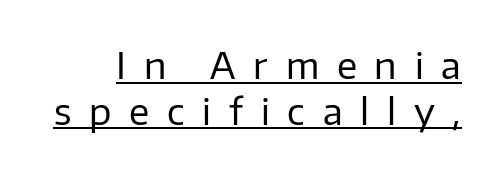
Q: Is the text bold? A: No.
Q: Is the text italic (slanted)? A: No, it is upright.
Q: Is the typeface a serif or a sans-serif typeface? A: Sans-serif.
Q: Is the text underlined? A: Yes.
Q: Is the spacing between letters normal or unusually wide? A: Unusually wide.
Q: Width (condensed, normal, or wide)? A: Normal.
Q: Stroke contrast? A: Low.
Q: x-height? A: Medium.
Q: Monospaced? A: No.
